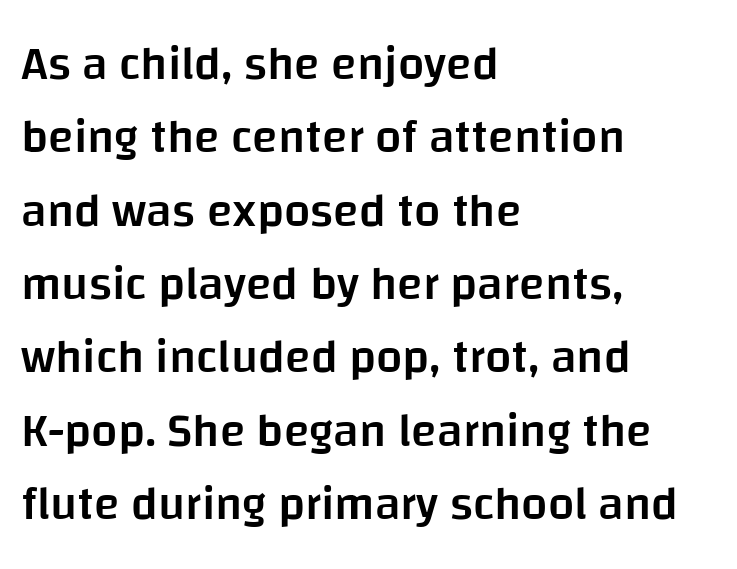
Q: Is the text bold? A: Semi-bold.
Q: Is the text italic (slanted)? A: No, it is upright.
Q: Is the typeface a serif or a sans-serif typeface? A: Sans-serif.
Q: Is the text underlined? A: No.
Q: How is the paragraph aligned? A: Left-aligned.
Q: Is the spacing between letters normal or unusually wide? A: Normal.
Q: Is the spacing between lines tight, normal or loose? A: Normal.
Q: Width (condensed, normal, or wide)? A: Normal.
Q: Stroke contrast? A: Low.
Q: x-height? A: Large.
Q: Monospaced? A: No.
